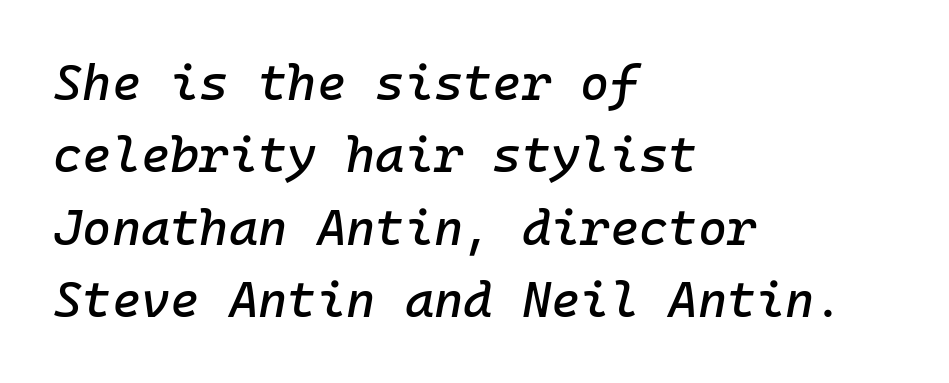
The image shows 50 px text type, italic (leaning right), monospaced; set left-aligned, normal line spacing (1.45x), normal letter spacing, not underlined; low stroke contrast and a medium x-height.
